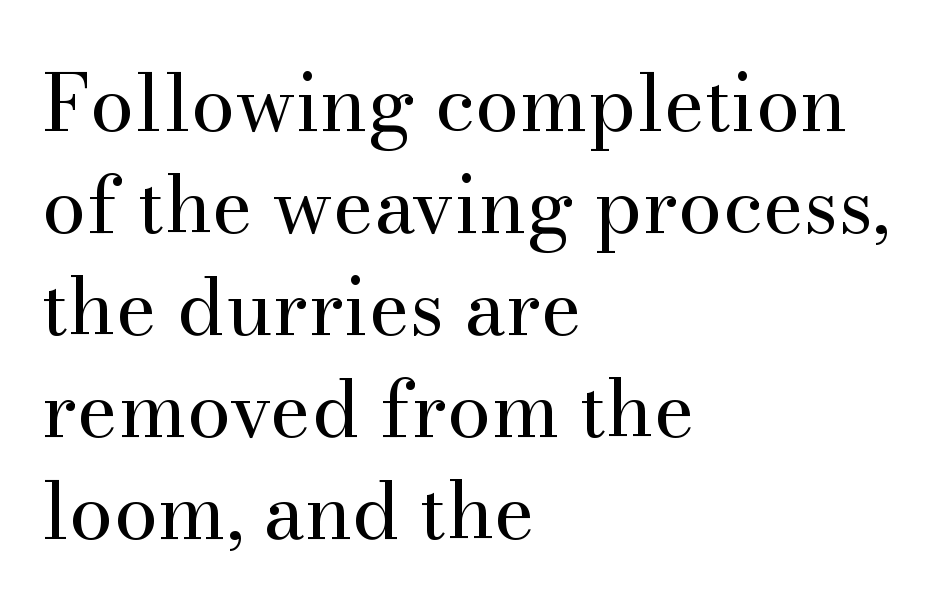
{"serif": "yes", "italic": "no", "bold": "no", "weight": "regular", "width": "normal", "stroke_contrast": "medium", "x_height": "small", "monospaced": "no", "underline": "no", "align": "left", "line_spacing": "normal", "line_spacing_ratio": 1.29, "letter_spacing": "normal", "letter_spacing_em": 0.0, "glyph_px": 79}
